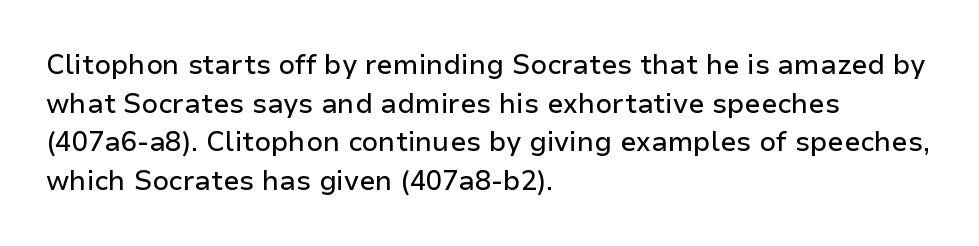
Q: Is the text italic (slanted)? A: No, it is upright.
Q: Is the text underlined? A: No.
Q: How is the paragraph aligned? A: Left-aligned.
Q: Is the spacing between letters normal or unusually wide? A: Normal.
Q: Is the spacing between lines tight, normal or loose? A: Normal.
